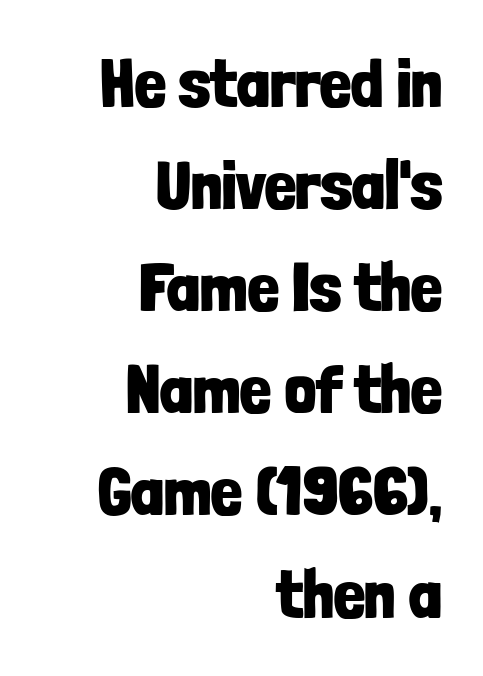
Pretty heavy lettering here — definitely bold. These lines keep a tight, regular rhythm from letter to letter. Are there feet on the stems? There aren't — it's a sans. The paragraph shown leans on its right margin. The glyphs are unaccompanied by any horizontal stroke below them.
